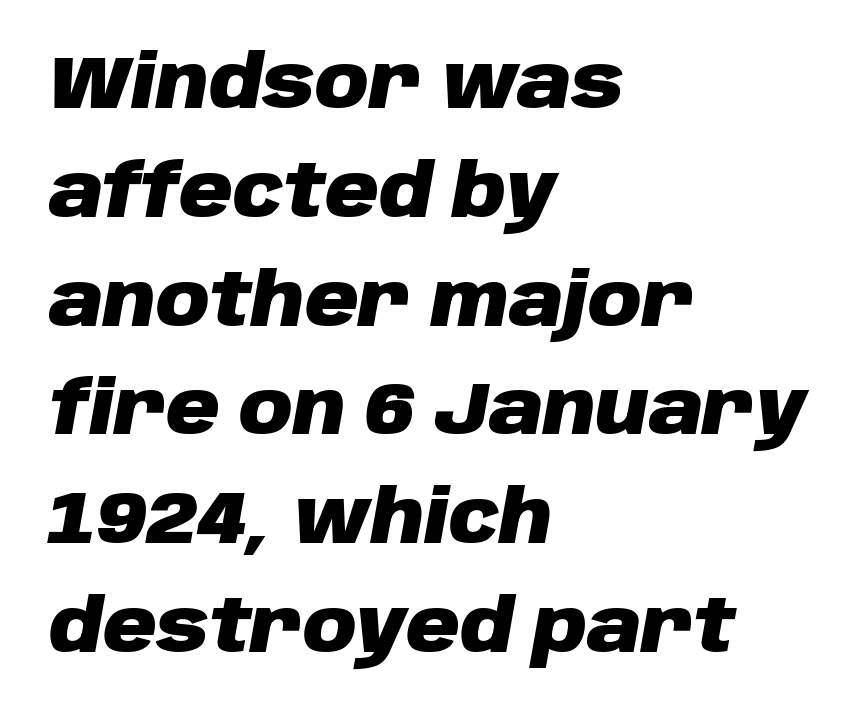
{"italic": "yes", "lean": "right", "slant_degrees": 10, "bold": "yes", "weight": "heavy", "width": "normal", "stroke_contrast": "low", "x_height": "large", "monospaced": "no", "underline": "no", "align": "left", "line_spacing": "normal", "line_spacing_ratio": 1.47, "letter_spacing": "normal", "letter_spacing_em": 0.0, "glyph_px": 74}
